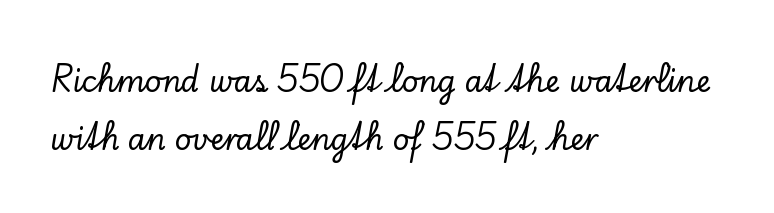
The image shows 29 px serif type; set left-aligned, loose line spacing (2.0x), normal letter spacing, not underlined; low stroke contrast and a small x-height.
